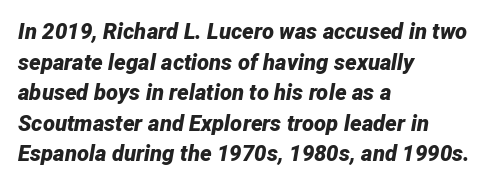
{"italic": "yes", "lean": "right", "slant_degrees": 12, "bold": "yes", "underline": "no", "align": "left", "line_spacing": "normal", "line_spacing_ratio": 1.39, "letter_spacing": "normal", "letter_spacing_em": 0.0, "glyph_px": 22}
